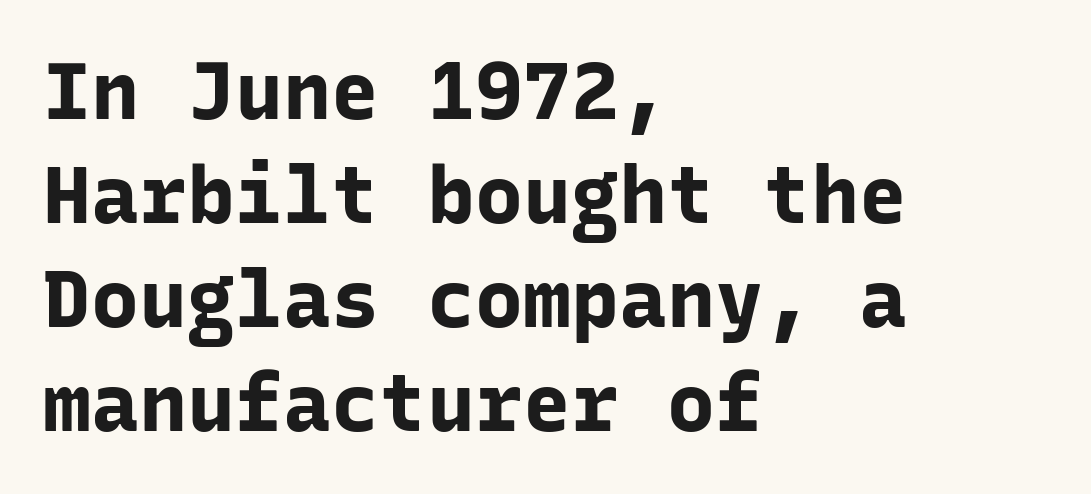
The image shows 80 px bold sans-serif type, upright, monospaced; set left-aligned, normal line spacing (1.3x), normal letter spacing, not underlined; low stroke contrast and a medium x-height.
